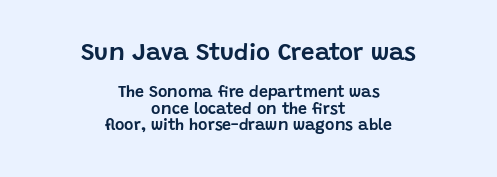
{"italic": "no", "underline": "no", "align": "center", "line_spacing": "tight", "line_spacing_ratio": 1.01, "letter_spacing": "normal", "letter_spacing_em": 0.0, "larger_block": "first", "size_ratio": 1.5, "glyph_px": 24}
